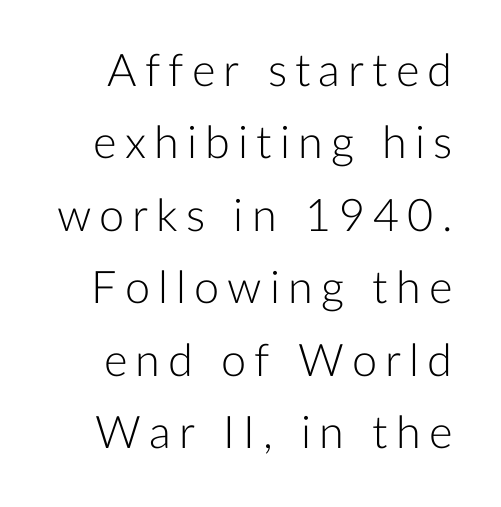
{"serif": "no", "italic": "no", "bold": "no", "weight": "light", "width": "normal", "stroke_contrast": "low", "x_height": "medium", "monospaced": "no", "underline": "no", "line_spacing": "normal", "line_spacing_ratio": 1.61, "glyph_px": 45}
